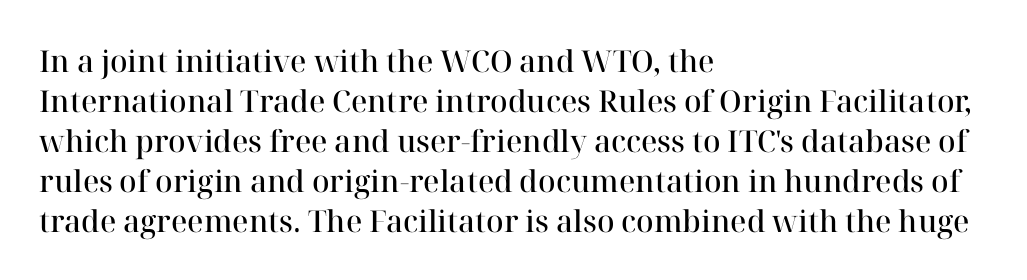
The image shows 30 px semibold serif type, upright; set left-aligned, normal line spacing (1.33x), normal letter spacing, not underlined; high stroke contrast and a medium x-height.
